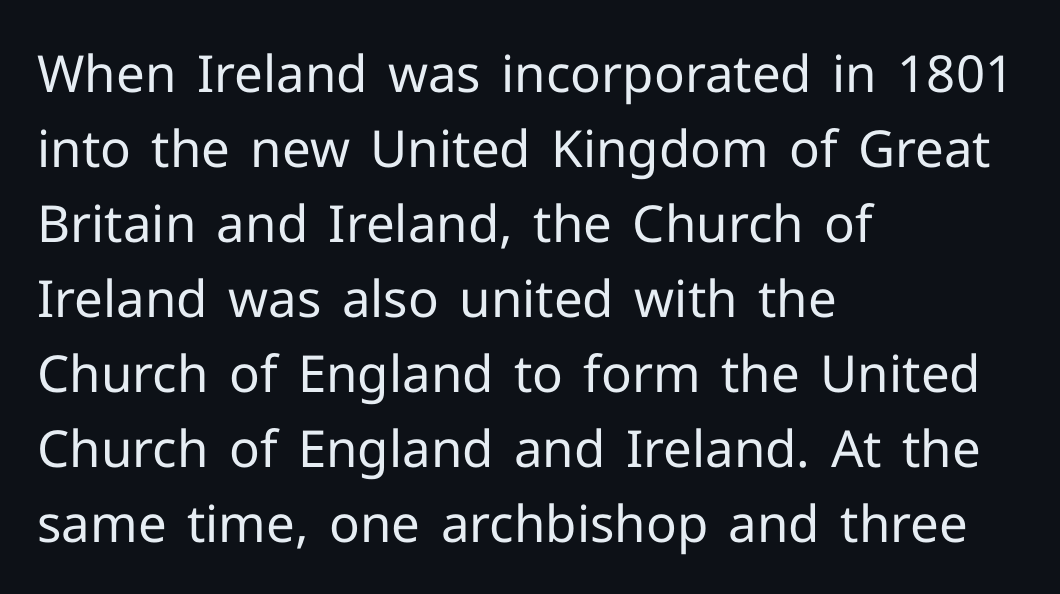
{"serif": "no", "italic": "no", "bold": "no", "weight": "regular", "width": "normal", "stroke_contrast": "low", "x_height": "medium", "monospaced": "no", "underline": "no", "align": "left", "line_spacing": "normal", "line_spacing_ratio": 1.47, "letter_spacing": "normal", "letter_spacing_em": 0.0, "glyph_px": 51}
